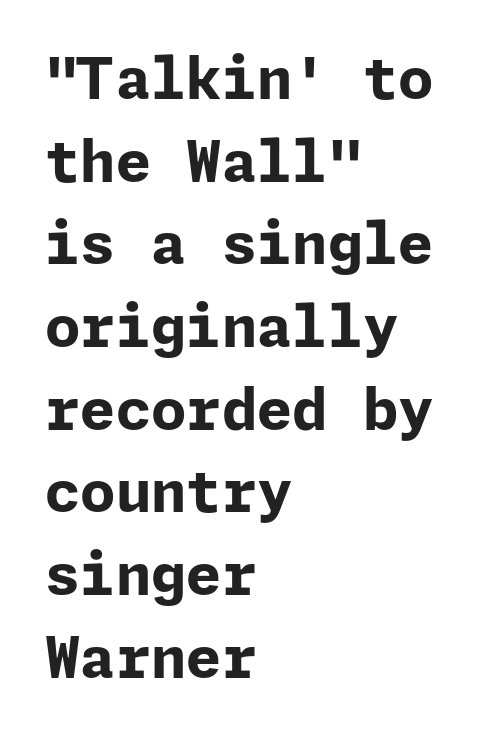
{"serif": "no", "italic": "no", "bold": "yes", "weight": "bold", "width": "normal", "stroke_contrast": "low", "x_height": "medium", "underline": "no", "align": "left", "line_spacing": "normal", "line_spacing_ratio": 1.45, "letter_spacing": "normal", "letter_spacing_em": 0.0, "glyph_px": 57}
